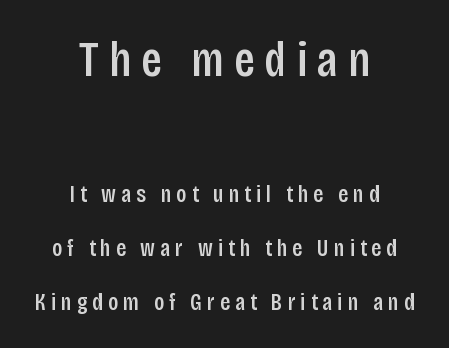
Q: Is the text italic (slanted)? A: No, it is upright.
Q: Is the typeface a serif or a sans-serif typeface? A: Sans-serif.
Q: Is the text underlined? A: No.
Q: How is the paragraph aligned? A: Centered.
Q: Is the spacing between letters normal or unusually wide? A: Unusually wide.
Q: Is the spacing between lines tight, normal or loose? A: Loose.
Q: Which block of text is set in a larger size, the first (top) or the second (bottom)? A: The first (top) one.
Q: Width (condensed, normal, or wide)? A: Condensed.
Q: Stroke contrast? A: Low.
Q: x-height? A: Large.
Q: Monospaced? A: No.
